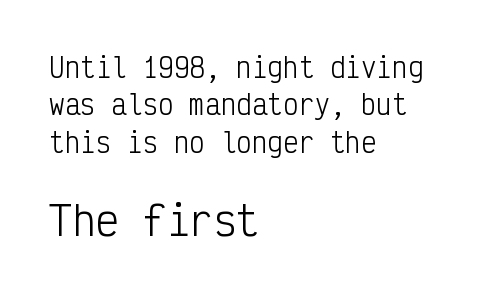
{"serif": "no", "italic": "no", "bold": "no", "weight": "light", "width": "condensed", "stroke_contrast": "low", "x_height": "medium", "monospaced": "yes", "underline": "no", "align": "left", "line_spacing": "normal", "line_spacing_ratio": 1.44, "letter_spacing": "normal", "letter_spacing_em": 0.0, "larger_block": "second", "size_ratio": 1.5, "glyph_px": 39}
